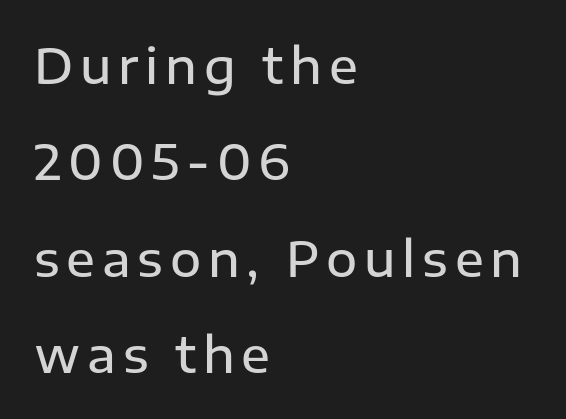
Q: Is the text bold? A: Semi-bold.
Q: Is the text italic (slanted)? A: No, it is upright.
Q: Is the typeface a serif or a sans-serif typeface? A: Sans-serif.
Q: Is the text underlined? A: No.
Q: How is the paragraph aligned? A: Left-aligned.
Q: Is the spacing between lines tight, normal or loose? A: Loose.
Q: Width (condensed, normal, or wide)? A: Normal.
Q: Stroke contrast? A: Low.
Q: x-height? A: Medium.
Q: Monospaced? A: No.
